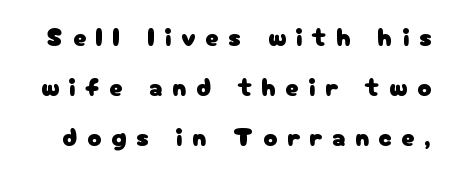
Q: Is the text italic (slanted)? A: No, it is upright.
Q: Is the text underlined? A: No.
Q: Is the spacing between letters normal or unusually wide? A: Unusually wide.
Q: Is the spacing between lines tight, normal or loose? A: Loose.
